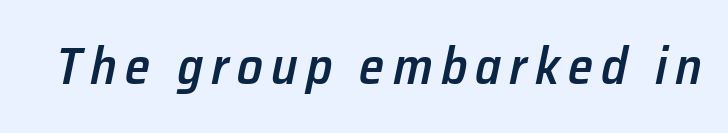
The image shows 51 px semibold type, italic (leaning right); set not underlined; low stroke contrast and a medium x-height.
